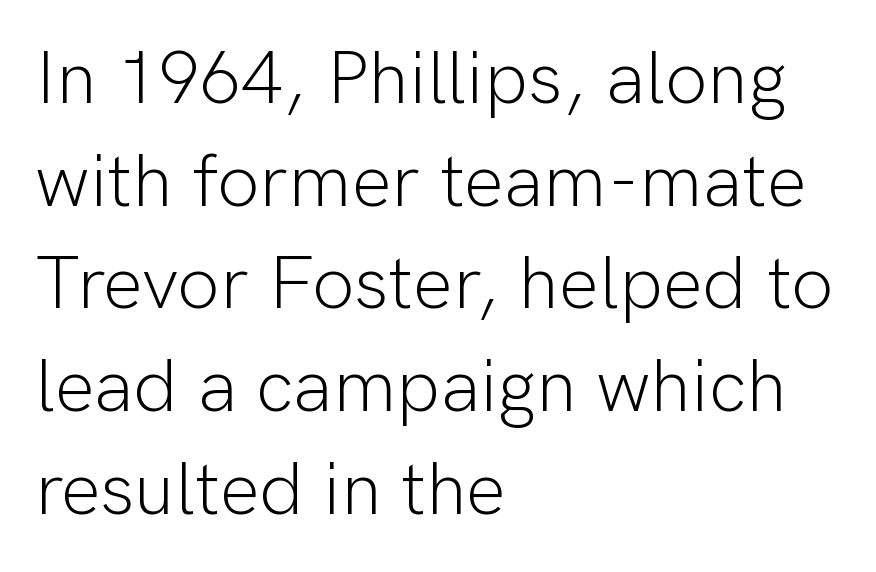
A typesetter would call this proportional, since set widths differ per character. Lines of text with bare space underneath. A sans-serif font was chosen for this passage. The letters look calm and open, with moderate or lighter stems. If you measured baseline to baseline, you'd find a middling distance. Do the letters lean? They stand straight.
